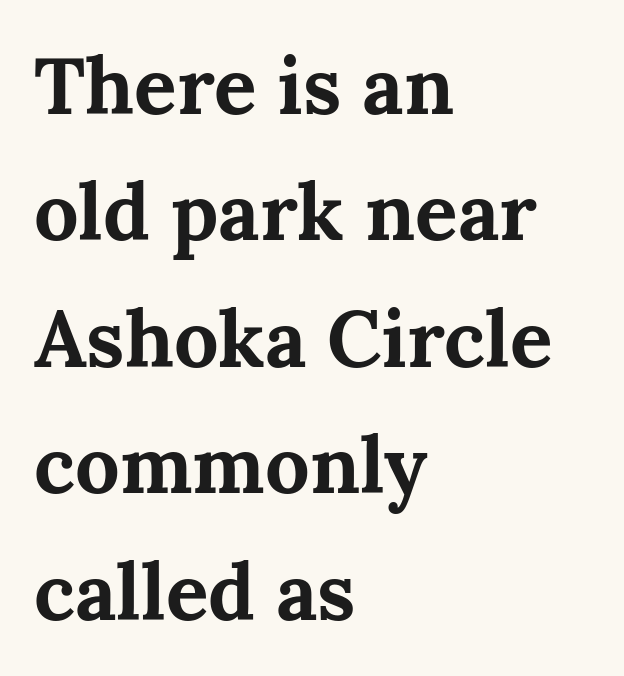
The passage shown stacks its lines at a standard gap. Teacher's note: observe the even left margin — that is flush-left alignment. Serifs: yes, visible at the terminals of the letterforms. Just letters on the line, the space beneath them empty. The typography opts for an upright posture over an oblique one. Looks like regular typesetting: each glyph gets only the width it needs.
